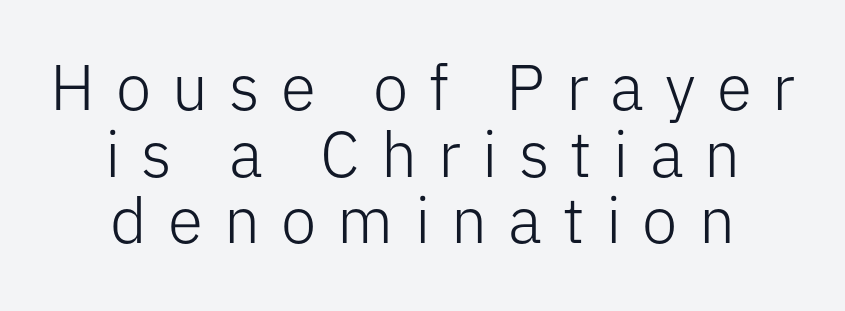
The image shows 64 px light sans-serif type, upright; set centered, tight line spacing (1.04x), unusually wide letter spacing (+0.33 em), not underlined; low stroke contrast and a medium x-height.
